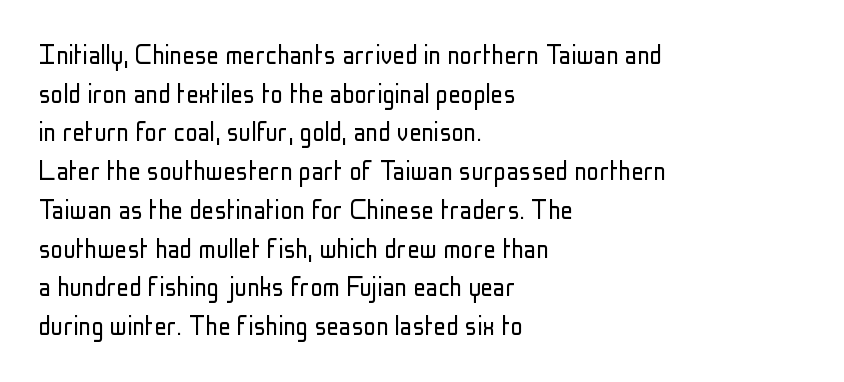
The image shows 31 px light, condensed sans-serif type, upright; set left-aligned, normal line spacing (1.25x), normal letter spacing, not underlined; low stroke contrast and a medium x-height.
